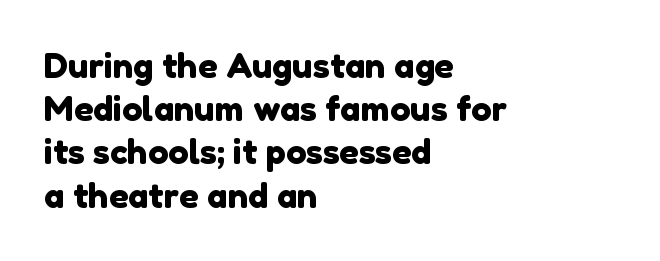
{"serif": "no", "width": "normal", "stroke_contrast": "low", "x_height": "medium", "monospaced": "no", "underline": "no", "align": "left", "line_spacing": "normal", "line_spacing_ratio": 1.27, "letter_spacing": "normal", "letter_spacing_em": 0.0, "glyph_px": 34}
